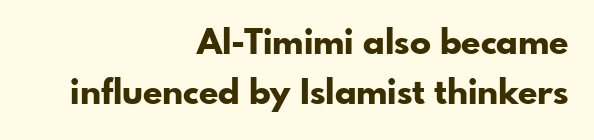
{"serif": "no", "italic": "no", "bold": "yes", "weight": "bold", "width": "normal", "stroke_contrast": "low", "x_height": "small", "monospaced": "no", "underline": "no", "align": "right", "line_spacing": "normal", "line_spacing_ratio": 1.44, "letter_spacing": "normal", "letter_spacing_em": 0.0, "glyph_px": 35}
